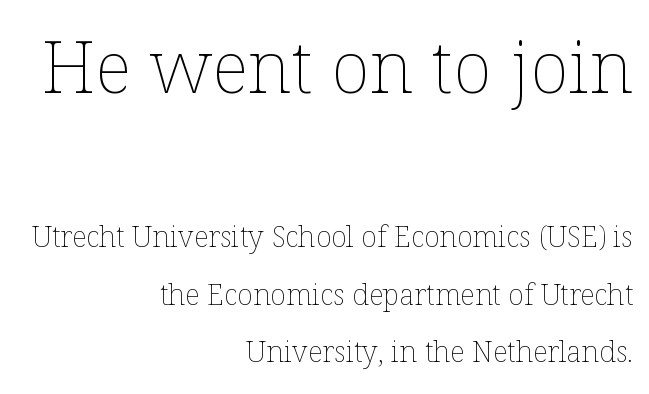
The image shows 72 px thin type, upright; set right-aligned, loose line spacing (1.98x), normal letter spacing, not underlined; the first (top) block is 2.48x larger; low stroke contrast and a medium x-height.
